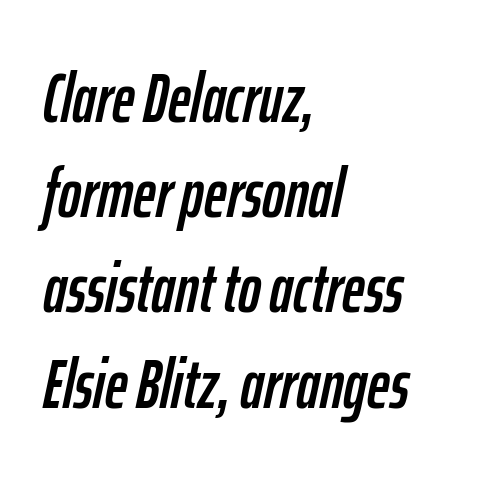
The paragraph shown leans on its left margin. Do the characters align in a grid? No, the font is proportional. Each new line begins a customary step beneath the previous one. Rule under the text: the space is simply empty.
